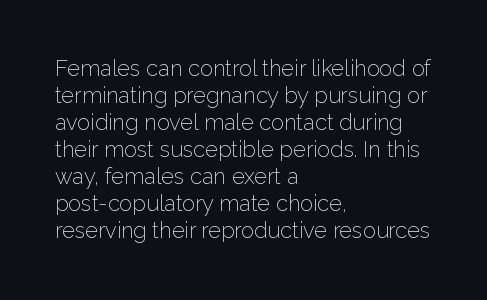
{"italic": "no", "bold": "no", "underline": "no", "align": "left", "line_spacing_ratio": 1.23, "letter_spacing": "normal", "letter_spacing_em": 0.0, "glyph_px": 22}
